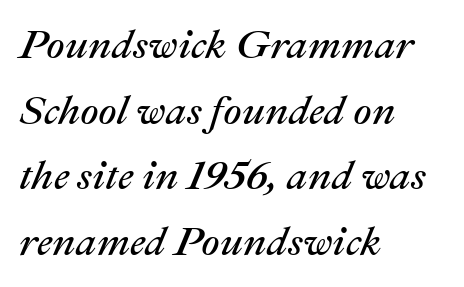
You can tell it's italic because the verticals aren't actually vertical. Is the block centered? No — it sits flush against the left margin. Looks like regular typesetting: each glyph gets only the width it needs. This is not heavy type; no bold has been used.
